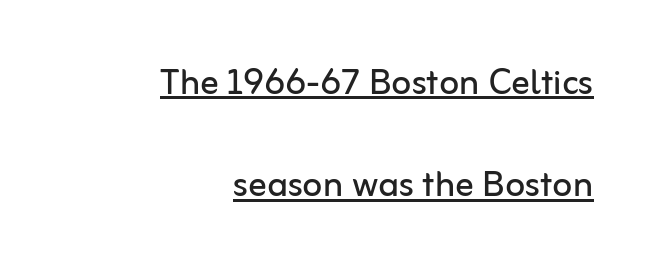
Q: Is the text bold? A: No.
Q: Is the text italic (slanted)? A: No, it is upright.
Q: Is the typeface a serif or a sans-serif typeface? A: Sans-serif.
Q: Is the text underlined? A: Yes.
Q: How is the paragraph aligned? A: Right-aligned.
Q: Is the spacing between letters normal or unusually wide? A: Normal.
Q: Is the spacing between lines tight, normal or loose? A: Loose.
Q: Width (condensed, normal, or wide)? A: Normal.
Q: Stroke contrast? A: Low.
Q: x-height? A: Medium.
Q: Monospaced? A: No.
